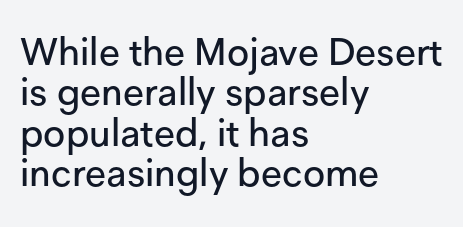
Q: Is the text italic (slanted)? A: No, it is upright.
Q: Is the typeface a serif or a sans-serif typeface? A: Sans-serif.
Q: Is the text underlined? A: No.
Q: How is the paragraph aligned? A: Left-aligned.
Q: Is the spacing between letters normal or unusually wide? A: Normal.
Q: Is the spacing between lines tight, normal or loose? A: Tight.
Q: Width (condensed, normal, or wide)? A: Normal.
Q: Stroke contrast? A: Low.
Q: x-height? A: Medium.
Q: Monospaced? A: No.
